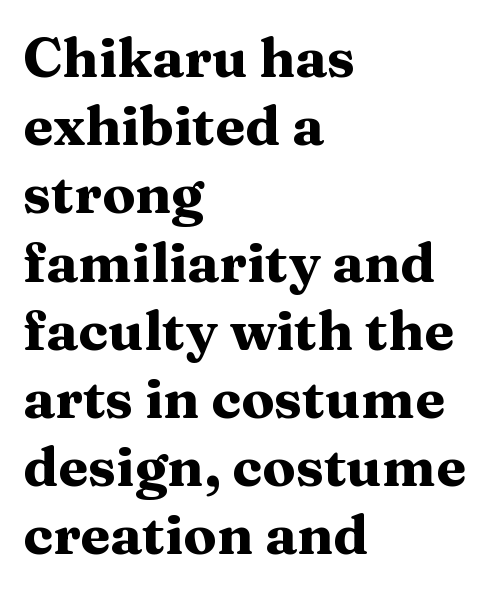
The image shows 55 px heavy, wide serif type, upright; set left-aligned, line spacing 1.24x, normal letter spacing, not underlined; medium stroke contrast and a medium x-height.
